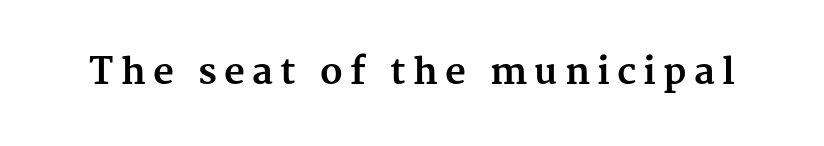
Is the type bold? Yes — the strokes are clearly thick and heavy. Inter-character spacing is expanded well beyond the font's built-in metrics. Note the varied advance widths — an 'i' is clearly narrower than an 'm'. Classification — serif. Glance below the letters and you will spot only blank space. Posture: straight, roman, zero tilt.
